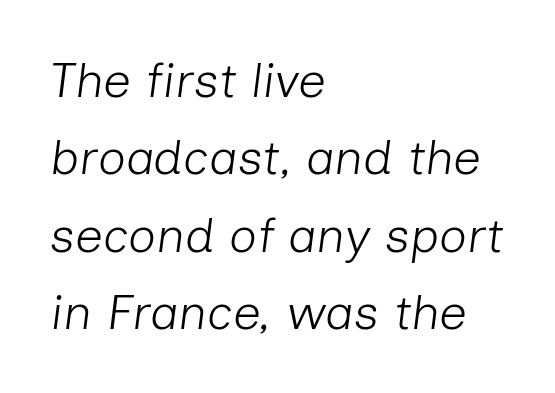
{"italic": "yes", "lean": "right", "slant_degrees": 7, "bold": "no", "weight": "light", "width": "normal", "stroke_contrast": "low", "x_height": "medium", "monospaced": "no", "underline": "no", "align": "left", "line_spacing": "normal", "line_spacing_ratio": 1.58, "letter_spacing": "normal", "letter_spacing_em": 0.0, "glyph_px": 49}
